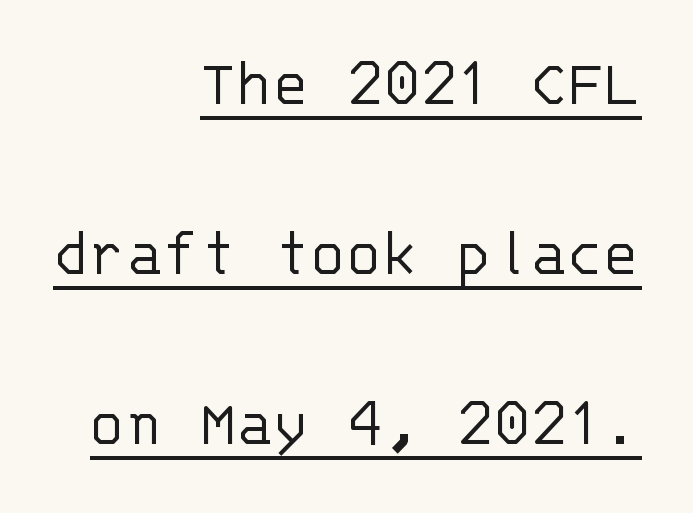
The image shows 68 px light sans-serif type, upright, monospaced; set right-aligned, loose line spacing (2.5x), normal letter spacing, underlined; low stroke contrast and a large x-height.
